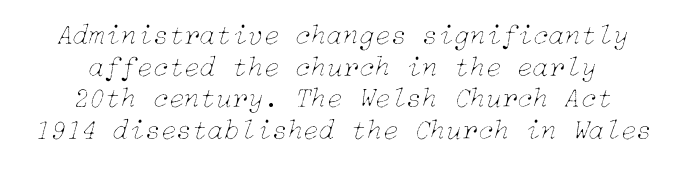
The image shows 29 px thin type, italic (leaning right); set centered, tight line spacing (1.09x), normal letter spacing, not underlined; low stroke contrast and a medium x-height.
